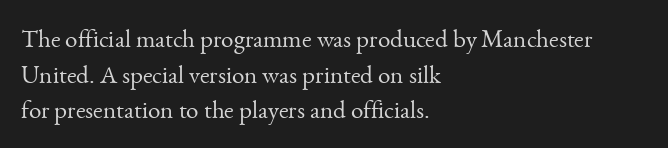
Q: Is the text bold? A: No.
Q: Is the text italic (slanted)? A: No, it is upright.
Q: Is the text underlined? A: No.
Q: How is the paragraph aligned? A: Left-aligned.
Q: Is the spacing between letters normal or unusually wide? A: Normal.
Q: Is the spacing between lines tight, normal or loose? A: Normal.
